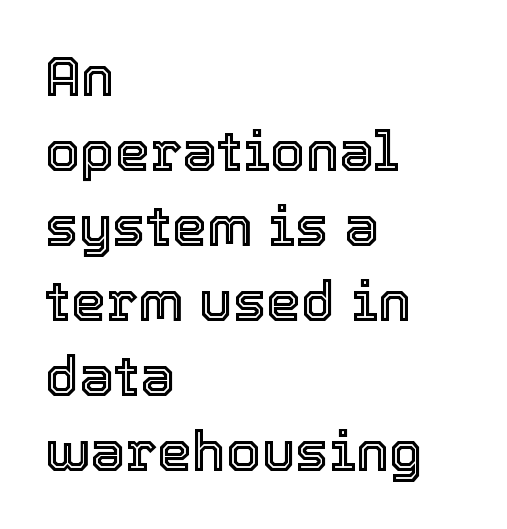
The image shows 56 px text type, upright; set left-aligned, normal line spacing (1.34x), normal letter spacing, not underlined; a medium x-height.
